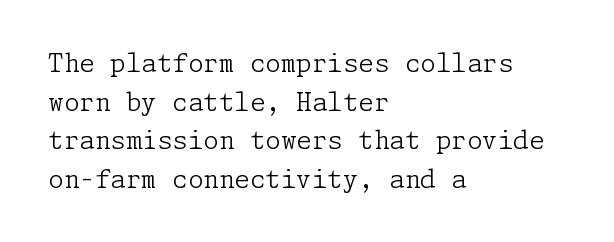
Notice how descenders clear the ascenders below comfortably — that's standard leading. Posture: vertical. Letter spacing: default. This rendering uses left alignment, leaving the right contour irregular.
